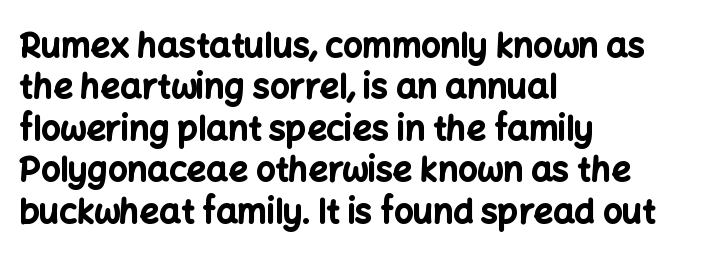
Q: Is the text bold? A: Yes.
Q: Is the text italic (slanted)? A: No, it is upright.
Q: Is the typeface a serif or a sans-serif typeface? A: Sans-serif.
Q: Is the text underlined? A: No.
Q: How is the paragraph aligned? A: Left-aligned.
Q: Is the spacing between letters normal or unusually wide? A: Normal.
Q: Width (condensed, normal, or wide)? A: Normal.
Q: Stroke contrast? A: Low.
Q: x-height? A: Medium.
Q: Monospaced? A: No.
